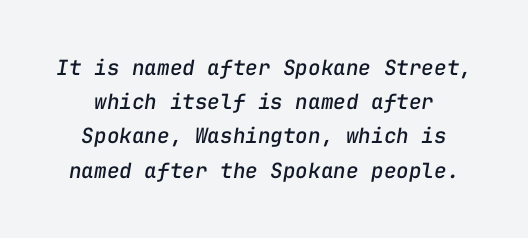
Q: Is the text italic (slanted)? A: Yes, it leans right by about 9 degrees.
Q: Is the text underlined? A: No.
Q: Is the spacing between letters normal or unusually wide? A: Normal.
Q: Is the spacing between lines tight, normal or loose? A: Normal.
